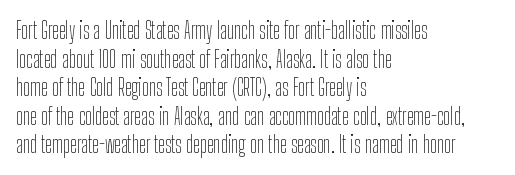
The image shows 23 px text type, upright; set left-aligned, line spacing 1.24x, normal letter spacing, not underlined.
